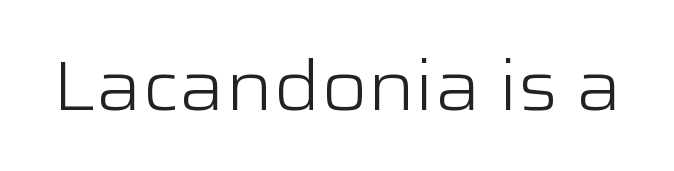
The image shows 70 px light, wide sans-serif type, upright; set normal letter spacing, not underlined; low stroke contrast and a medium x-height.
